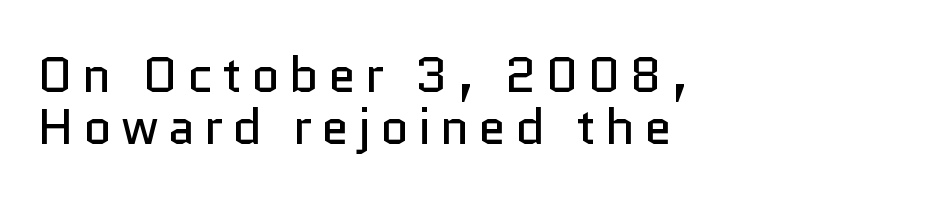
The image shows 50 px regular-weight sans-serif type, upright; set left-aligned, tight line spacing (1.05x), not underlined; low stroke contrast and a medium x-height.
